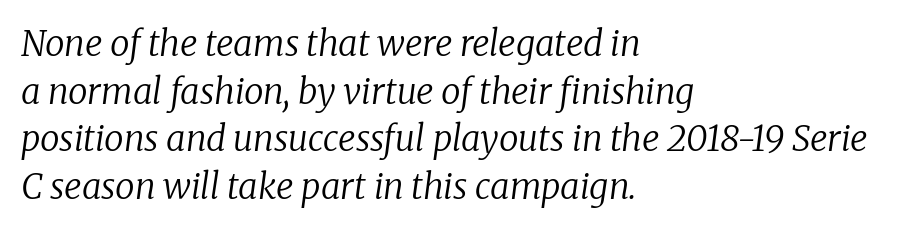
Q: Is the text bold? A: No.
Q: Is the text italic (slanted)? A: Yes, it leans right by about 8 degrees.
Q: Is the typeface a serif or a sans-serif typeface? A: Serif.
Q: Is the text underlined? A: No.
Q: How is the paragraph aligned? A: Left-aligned.
Q: Is the spacing between letters normal or unusually wide? A: Normal.
Q: Is the spacing between lines tight, normal or loose? A: Normal.
Q: Width (condensed, normal, or wide)? A: Normal.
Q: Stroke contrast? A: Low.
Q: x-height? A: Medium.
Q: Monospaced? A: No.
